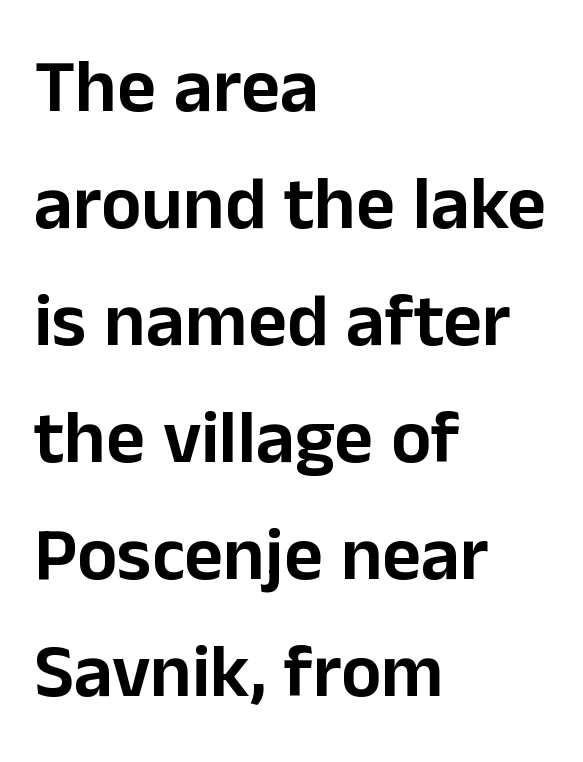
The image shows 75 px sans-serif type, upright; set left-aligned, normal line spacing (1.56x), normal letter spacing, not underlined; low stroke contrast and a medium x-height.
